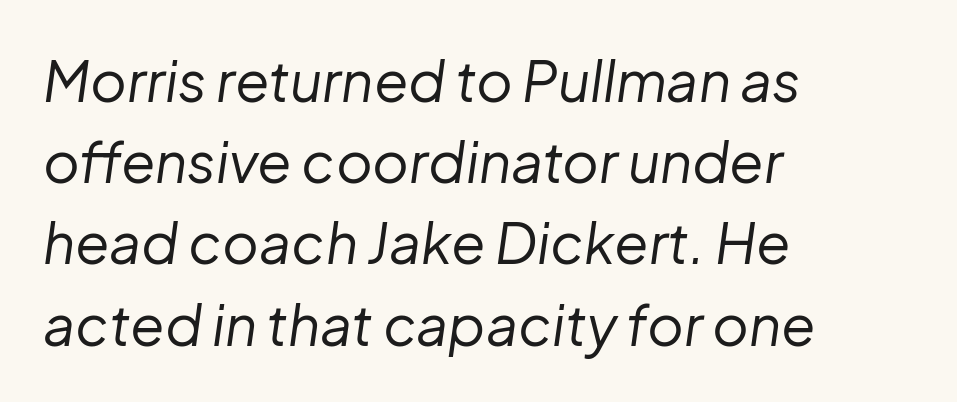
{"italic": "yes", "lean": "right", "slant_degrees": 8, "bold": "no", "weight": "regular", "width": "normal", "stroke_contrast": "low", "x_height": "medium", "monospaced": "no", "underline": "no", "align": "left", "line_spacing": "normal", "line_spacing_ratio": 1.45, "letter_spacing": "normal", "letter_spacing_em": 0.0, "glyph_px": 56}
